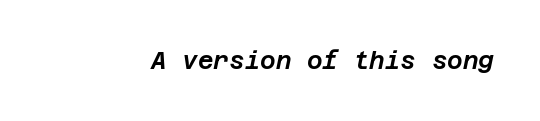
Q: Is the text italic (slanted)? A: Yes, it leans right by about 12 degrees.
Q: Is the text underlined? A: No.
Q: Is the spacing between letters normal or unusually wide? A: Normal.
